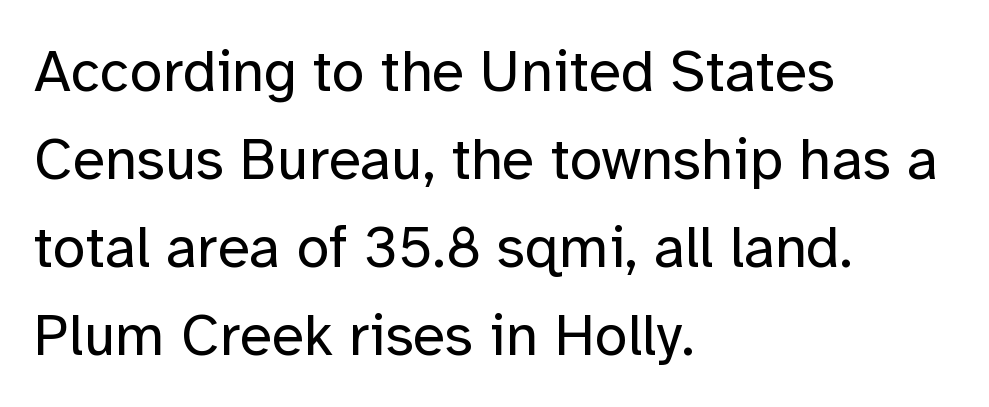
Q: Is the text bold? A: No.
Q: Is the text italic (slanted)? A: No, it is upright.
Q: Is the typeface a serif or a sans-serif typeface? A: Sans-serif.
Q: Is the text underlined? A: No.
Q: How is the paragraph aligned? A: Left-aligned.
Q: Is the spacing between letters normal or unusually wide? A: Normal.
Q: Is the spacing between lines tight, normal or loose? A: Normal.
Q: Width (condensed, normal, or wide)? A: Normal.
Q: Stroke contrast? A: Low.
Q: x-height? A: Medium.
Q: Monospaced? A: No.
